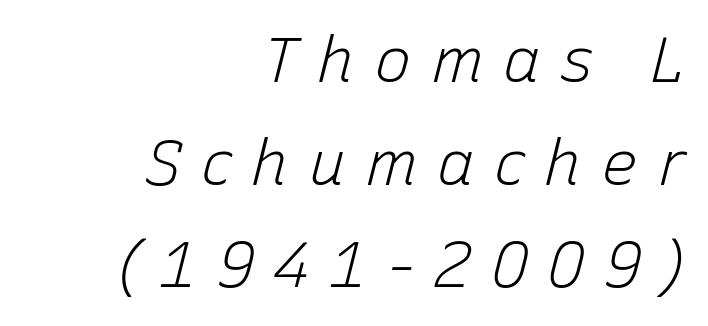
Q: Is the text bold? A: No.
Q: Is the text italic (slanted)? A: Yes, it leans right by about 15 degrees.
Q: Is the text underlined? A: No.
Q: How is the paragraph aligned? A: Right-aligned.
Q: Is the spacing between letters normal or unusually wide? A: Unusually wide.
Q: Is the spacing between lines tight, normal or loose? A: Normal.
Q: Width (condensed, normal, or wide)? A: Normal.
Q: Stroke contrast? A: Low.
Q: x-height? A: Medium.
Q: Monospaced? A: No.
